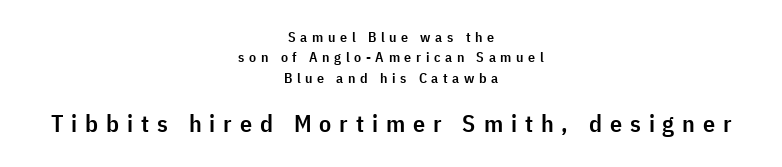
This rendering widens character spacing well past its baseline value. This sample uses an upright cut, with every glyph sitting square on the baseline. Notice the strokes are somewhat thickened but not fully heavy: this is a semibold. Caption: multi-line text, centered on the measure. Line spacing here is normal. Note: smaller setting up top, larger setting below.
